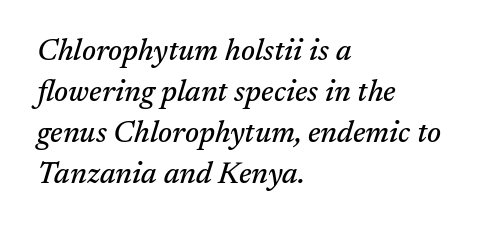
The image shows 30 px serif type, italic (leaning right); set left-aligned, normal line spacing (1.37x), normal letter spacing, not underlined; medium stroke contrast and a medium x-height.
